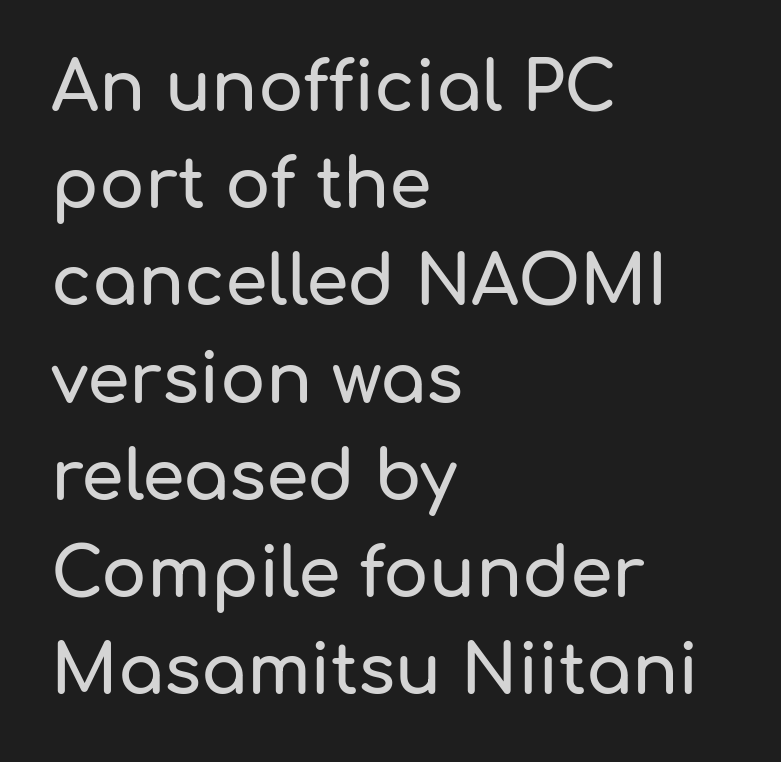
Q: Is the text italic (slanted)? A: No, it is upright.
Q: Is the typeface a serif or a sans-serif typeface? A: Sans-serif.
Q: Is the text underlined? A: No.
Q: How is the paragraph aligned? A: Left-aligned.
Q: Is the spacing between letters normal or unusually wide? A: Normal.
Q: Is the spacing between lines tight, normal or loose? A: Normal.
Q: Width (condensed, normal, or wide)? A: Normal.
Q: Stroke contrast? A: Low.
Q: x-height? A: Medium.
Q: Monospaced? A: No.
